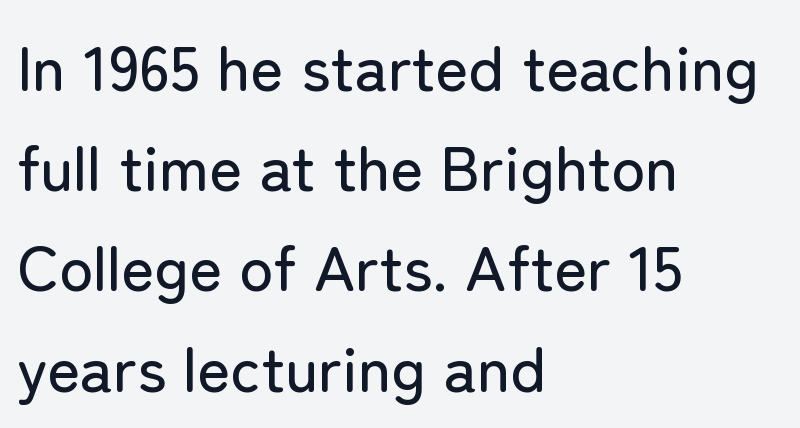
Looks like regular typesetting: each glyph gets only the width it needs. A normal amount of white space separates one row of letters from the next. The rendering shows plain stroke endings on the letterforms — a sans-serif design. This rendering features lettering with no underline. Each line starts at the same left margin while the right side varies. Ordinary non-slanted type is in use.
